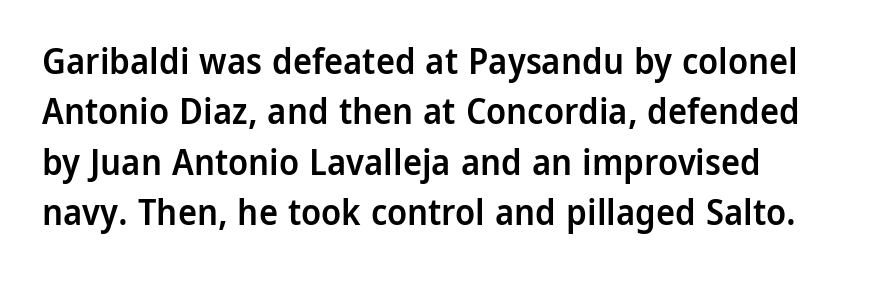
Type style note: lacks serifs. Plain, unruled lines of type. Notice how descenders clear the ascenders below comfortably — that's standard leading. If you drew a line through each stem, it would be perfectly vertical. A bit beefed up — I'd call it semibold rather than bold.
